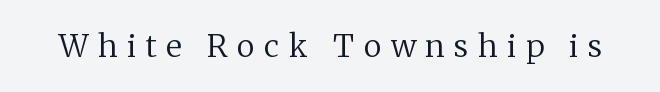
Q: Is the text bold? A: No.
Q: Is the text italic (slanted)? A: No, it is upright.
Q: Is the typeface a serif or a sans-serif typeface? A: Serif.
Q: Is the text underlined? A: No.
Q: Is the spacing between letters normal or unusually wide? A: Unusually wide.
Q: Width (condensed, normal, or wide)? A: Normal.
Q: Stroke contrast? A: Medium.
Q: x-height? A: Medium.
Q: Monospaced? A: No.
